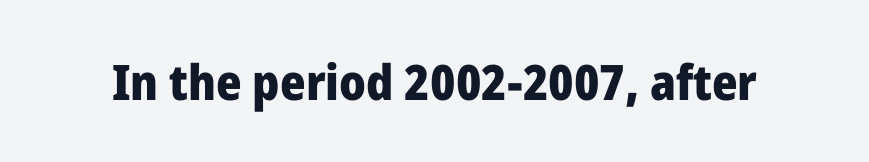
{"serif": "no", "italic": "no", "bold": "yes", "weight": "heavy", "width": "normal", "stroke_contrast": "low", "x_height": "medium", "monospaced": "no", "underline": "no", "letter_spacing": "normal", "letter_spacing_em": 0.0, "glyph_px": 49}
